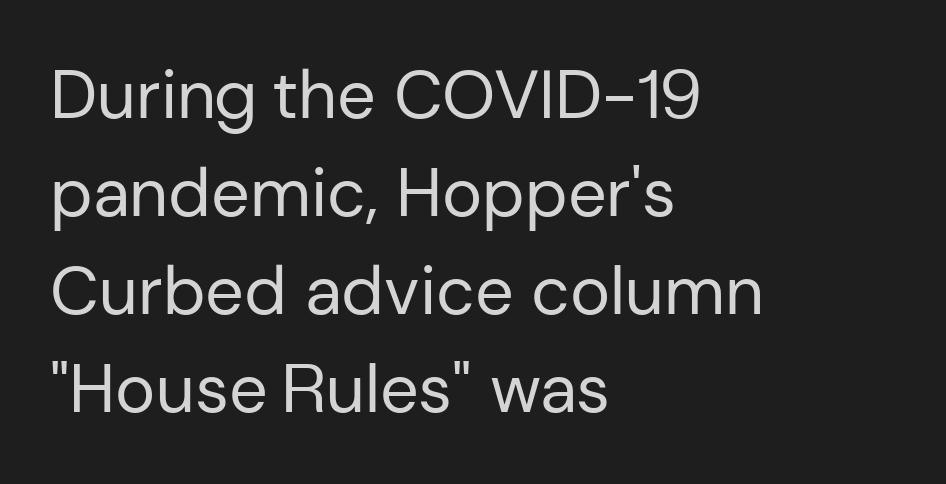
The image shows 68 px regular-weight sans-serif type, upright; set left-aligned, normal line spacing (1.44x), normal letter spacing, not underlined; low stroke contrast and a medium x-height.
